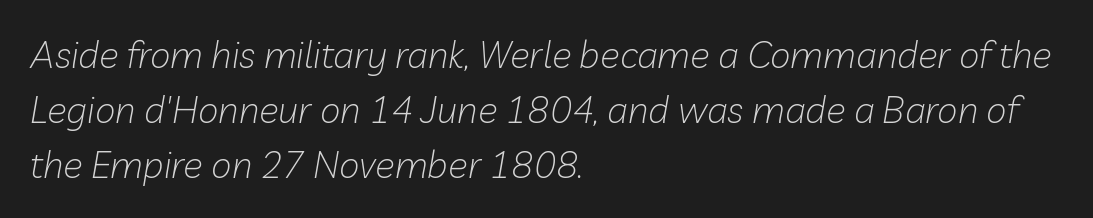
The image shows 37 px light type, italic (leaning right); set left-aligned, normal line spacing (1.48x), normal letter spacing, not underlined; low stroke contrast and a medium x-height.
